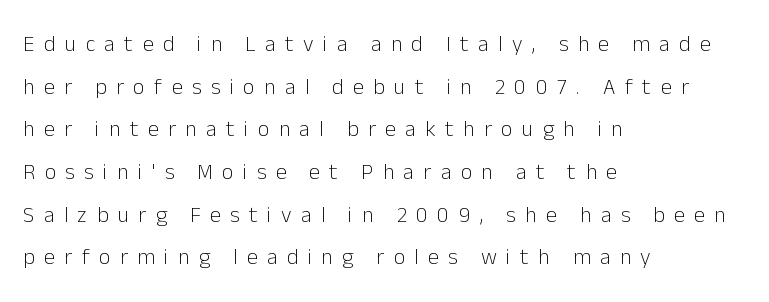
{"italic": "no", "bold": "no", "underline": "no", "align": "left", "line_spacing": "loose", "line_spacing_ratio": 1.94, "letter_spacing": "wide", "letter_spacing_em": 0.43, "glyph_px": 22}
